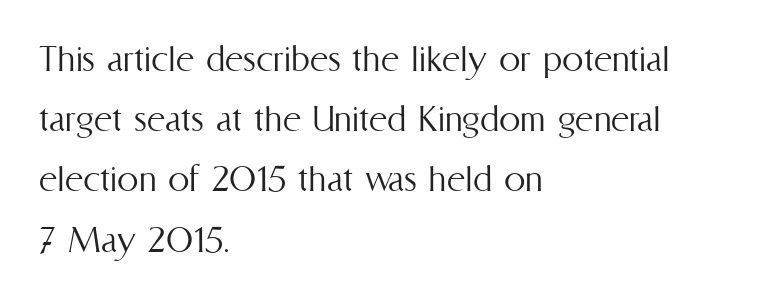
The image shows 43 px light, condensed type, upright; set left-aligned, normal line spacing (1.4x), normal letter spacing, not underlined; medium stroke contrast and a medium x-height.
